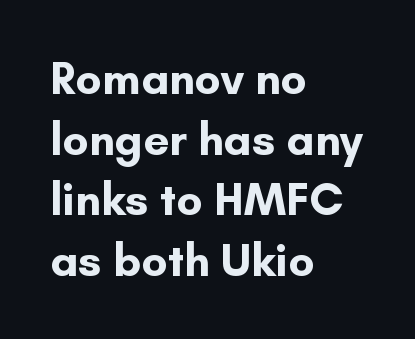
The image shows 46 px bold sans-serif type, upright; set left-aligned, normal line spacing (1.32x), normal letter spacing, not underlined; low stroke contrast and a small x-height.
